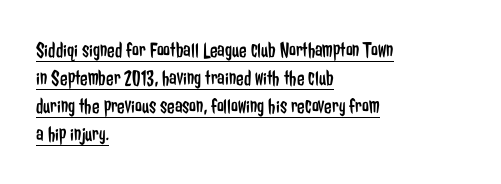
The image shows 22 px text type, upright; set left-aligned, normal line spacing (1.27x), normal letter spacing, underlined.
